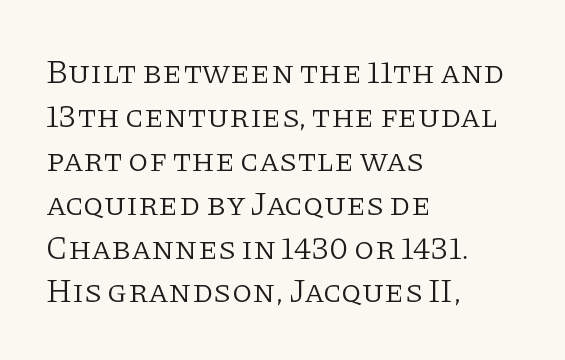
{"serif": "yes", "italic": "no", "bold": "no", "weight": "light", "width": "normal", "stroke_contrast": "low", "x_height": "large", "monospaced": "no", "underline": "no", "align": "left", "line_spacing": "normal", "line_spacing_ratio": 1.33, "letter_spacing": "normal", "letter_spacing_em": 0.0, "glyph_px": 33}
